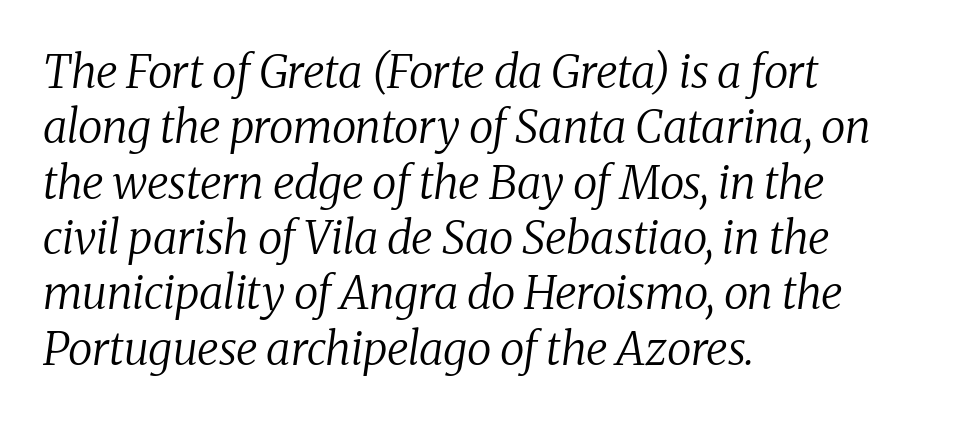
Q: Is the text bold? A: No.
Q: Is the text italic (slanted)? A: Yes, it leans right by about 8 degrees.
Q: Is the typeface a serif or a sans-serif typeface? A: Serif.
Q: Is the text underlined? A: No.
Q: How is the paragraph aligned? A: Left-aligned.
Q: Is the spacing between letters normal or unusually wide? A: Normal.
Q: Width (condensed, normal, or wide)? A: Normal.
Q: Stroke contrast? A: Medium.
Q: x-height? A: Medium.
Q: Monospaced? A: No.
